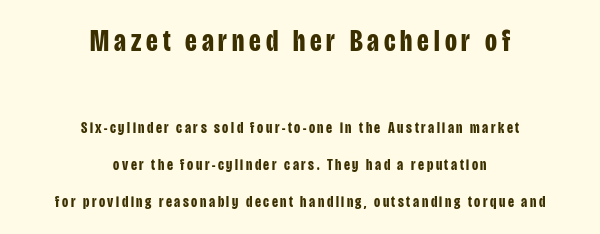
Q: Is the text bold? A: Yes.
Q: Is the text italic (slanted)? A: No, it is upright.
Q: Is the typeface a serif or a sans-serif typeface? A: Sans-serif.
Q: Is the text underlined? A: No.
Q: How is the paragraph aligned? A: Centered.
Q: Is the spacing between lines tight, normal or loose? A: Loose.
Q: Which block of text is set in a larger size, the first (top) or the second (bottom)? A: The first (top) one.
Q: Width (condensed, normal, or wide)? A: Condensed.
Q: Stroke contrast? A: Low.
Q: x-height? A: Large.
Q: Monospaced? A: No.
